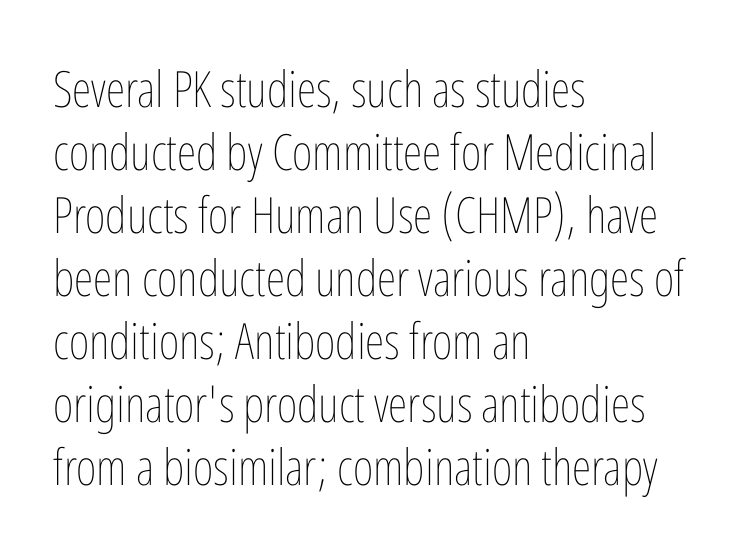
{"italic": "no", "bold": "no", "weight": "thin", "width": "condensed", "stroke_contrast": "low", "x_height": "medium", "monospaced": "no", "underline": "no", "align": "left", "line_spacing": "normal", "line_spacing_ratio": 1.26, "letter_spacing": "normal", "letter_spacing_em": 0.0, "glyph_px": 50}
